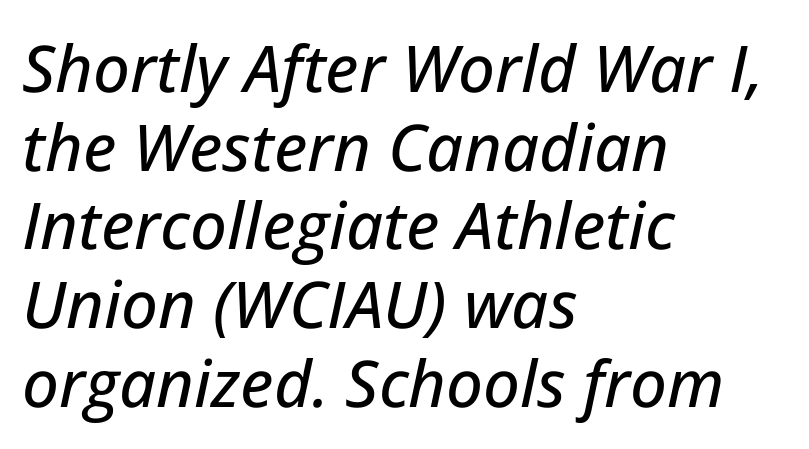
The paragraph has a hard left edge and a soft right edge. Looks like regular typesetting: each glyph gets only the width it needs. The string is rendered with underlining switched off. The text carries the slant typical of an italic or oblique font. The line texture is even and compact thanks to regular tracking.
